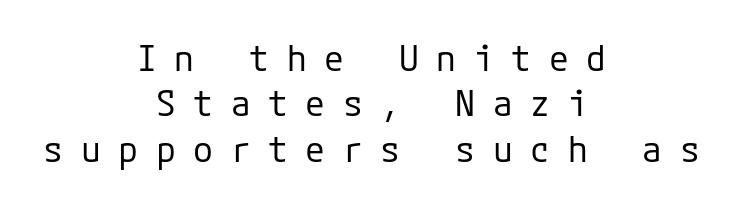
Q: Is the text bold? A: No.
Q: Is the text italic (slanted)? A: No, it is upright.
Q: Is the typeface a serif or a sans-serif typeface? A: Sans-serif.
Q: Is the text underlined? A: No.
Q: How is the paragraph aligned? A: Centered.
Q: Is the spacing between letters normal or unusually wide? A: Unusually wide.
Q: Is the spacing between lines tight, normal or loose? A: Normal.
Q: Width (condensed, normal, or wide)? A: Normal.
Q: Stroke contrast? A: Low.
Q: x-height? A: Medium.
